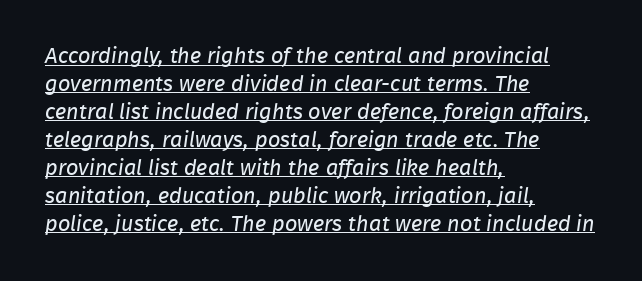
The image shows 22 px text type; set left-aligned, normal line spacing (1.27x), normal letter spacing, underlined.
